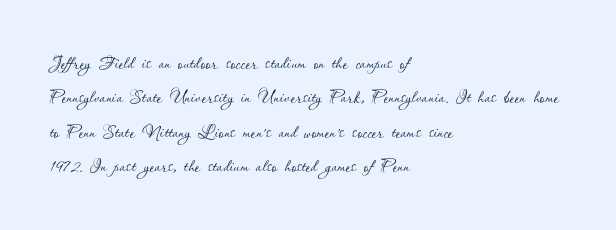
Q: Is the text bold? A: No.
Q: Is the text italic (slanted)? A: Yes.
Q: Is the text underlined? A: No.
Q: How is the paragraph aligned? A: Left-aligned.
Q: Is the spacing between letters normal or unusually wide? A: Normal.
Q: Is the spacing between lines tight, normal or loose? A: Normal.
